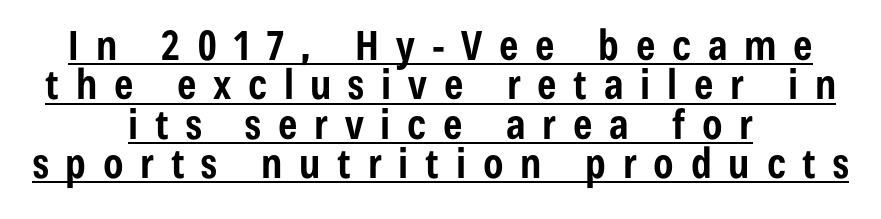
The lettering is marked with a stroke running underneath it. Vertical strokes here are truly vertical. Thick stems and heavy bowls — unmistakably bold. Caption: expanded tracking, letters set apart.
